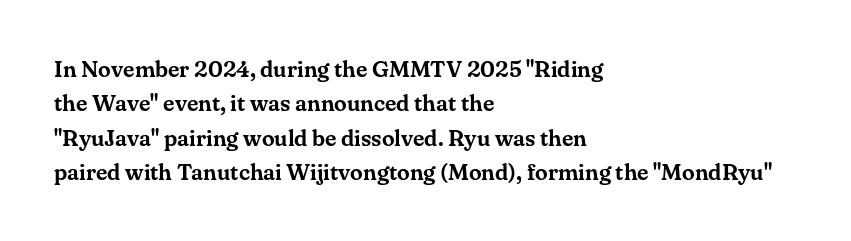
Q: Is the text italic (slanted)? A: No, it is upright.
Q: Is the text underlined? A: No.
Q: How is the paragraph aligned? A: Left-aligned.
Q: Is the spacing between letters normal or unusually wide? A: Normal.
Q: Is the spacing between lines tight, normal or loose? A: Normal.
